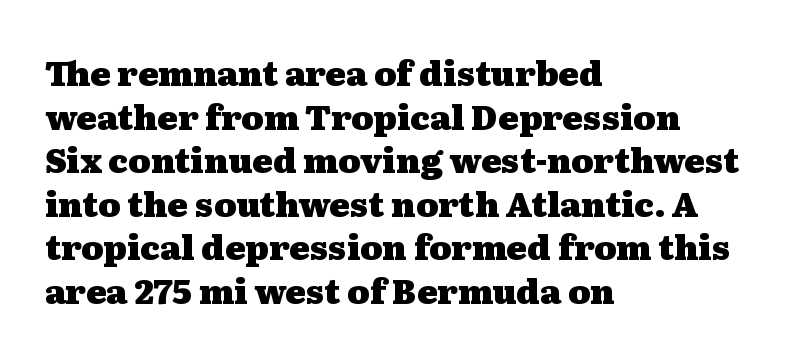
Q: Is the text bold? A: Yes.
Q: Is the text italic (slanted)? A: No, it is upright.
Q: Is the typeface a serif or a sans-serif typeface? A: Serif.
Q: Is the text underlined? A: No.
Q: How is the paragraph aligned? A: Left-aligned.
Q: Is the spacing between letters normal or unusually wide? A: Normal.
Q: Is the spacing between lines tight, normal or loose? A: Normal.
Q: Width (condensed, normal, or wide)? A: Wide.
Q: Stroke contrast? A: Medium.
Q: x-height? A: Medium.
Q: Monospaced? A: No.
